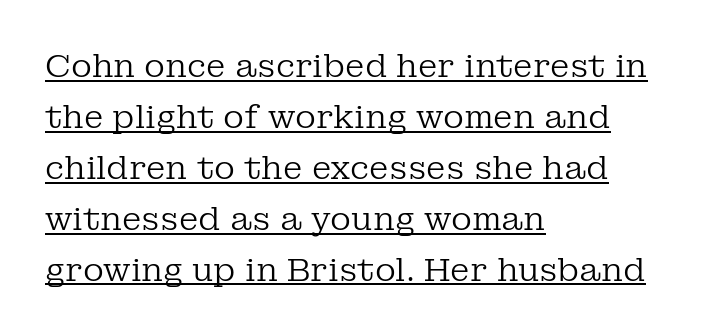
The image shows 32 px regular-weight serif type, upright; set left-aligned, normal line spacing (1.59x), normal letter spacing, underlined; low stroke contrast and a medium x-height.
